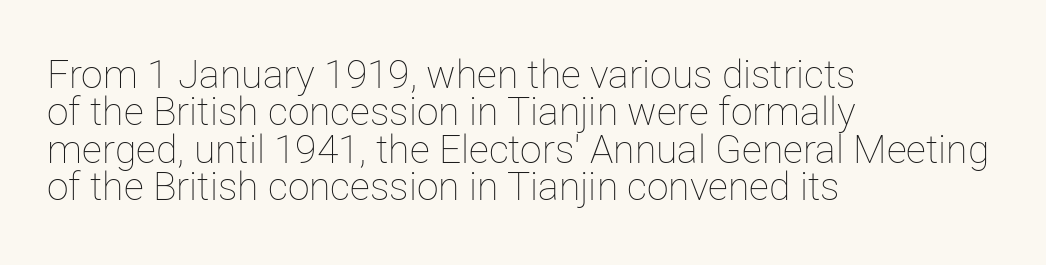
Q: Is the text bold? A: No.
Q: Is the text italic (slanted)? A: No, it is upright.
Q: Is the text underlined? A: No.
Q: How is the paragraph aligned? A: Left-aligned.
Q: Is the spacing between letters normal or unusually wide? A: Normal.
Q: Is the spacing between lines tight, normal or loose? A: Tight.
Q: Width (condensed, normal, or wide)? A: Normal.
Q: Stroke contrast? A: Low.
Q: x-height? A: Medium.
Q: Monospaced? A: No.
